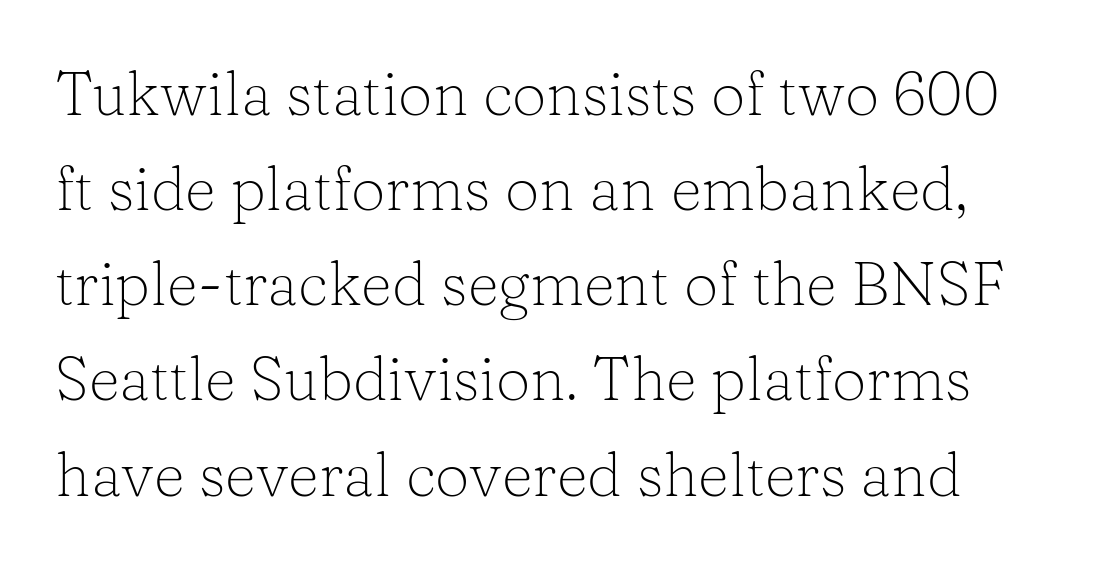
The image shows 61 px light serif type, upright; set normal line spacing (1.56x), normal letter spacing, not underlined; low stroke contrast and a medium x-height.
